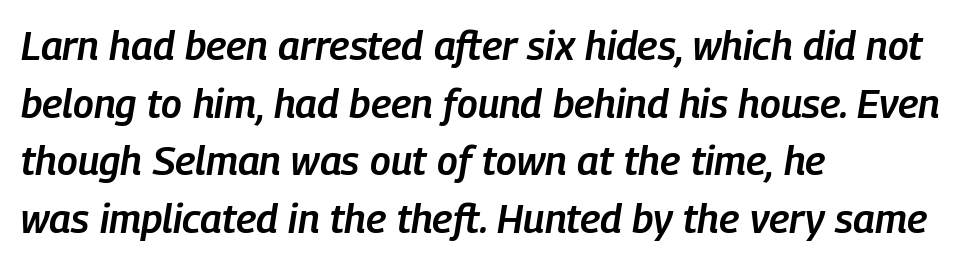
Q: Is the text bold? A: Semi-bold.
Q: Is the text italic (slanted)? A: Yes, it leans right by about 9 degrees.
Q: Is the text underlined? A: No.
Q: How is the paragraph aligned? A: Left-aligned.
Q: Is the spacing between letters normal or unusually wide? A: Normal.
Q: Is the spacing between lines tight, normal or loose? A: Normal.
Q: Width (condensed, normal, or wide)? A: Condensed.
Q: Stroke contrast? A: Low.
Q: x-height? A: Medium.
Q: Monospaced? A: No.
